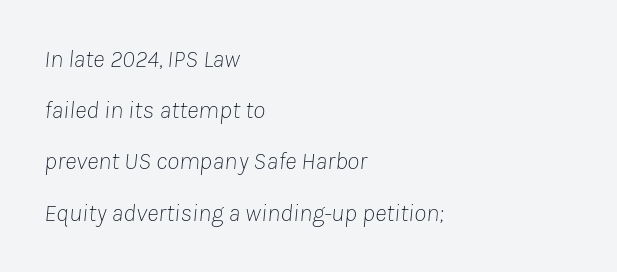
{"italic": "yes", "lean": "right", "slant_degrees": 8, "bold": "no", "underline": "no", "align": "left", "line_spacing": "loose", "line_spacing_ratio": 2.05, "letter_spacing": "normal", "letter_spacing_em": 0.0, "glyph_px": 25}
